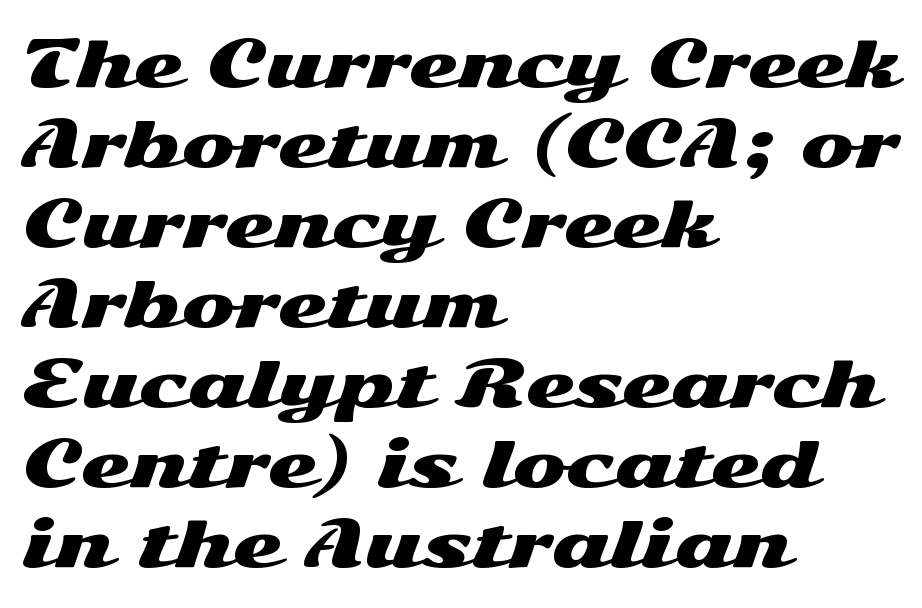
Q: Is the text italic (slanted)? A: Yes.
Q: Is the typeface a serif or a sans-serif typeface? A: Sans-serif.
Q: Is the text underlined? A: No.
Q: How is the paragraph aligned? A: Left-aligned.
Q: Is the spacing between letters normal or unusually wide? A: Normal.
Q: Is the spacing between lines tight, normal or loose? A: Normal.
Q: Width (condensed, normal, or wide)? A: Wide.
Q: Stroke contrast? A: Medium.
Q: x-height? A: Medium.
Q: Monospaced? A: No.
